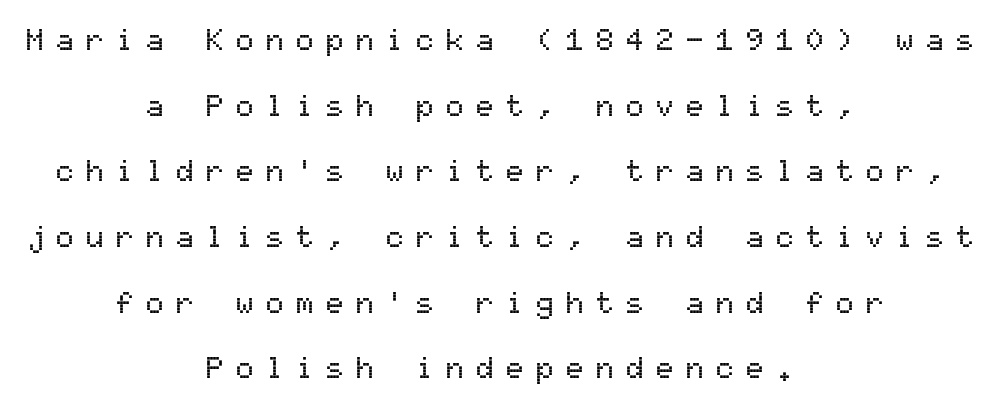
Q: Is the text italic (slanted)? A: No, it is upright.
Q: Is the typeface a serif or a sans-serif typeface? A: Sans-serif.
Q: Is the text underlined? A: No.
Q: How is the paragraph aligned? A: Centered.
Q: Is the spacing between letters normal or unusually wide? A: Unusually wide.
Q: Is the spacing between lines tight, normal or loose? A: Loose.
Q: Width (condensed, normal, or wide)? A: Normal.
Q: Stroke contrast? A: Medium.
Q: x-height? A: Medium.
Q: Monospaced? A: Yes.
